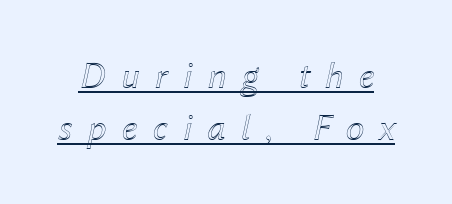
Q: Is the text italic (slanted)? A: Yes, it leans right by about 12 degrees.
Q: Is the text underlined? A: Yes.
Q: Is the spacing between letters normal or unusually wide? A: Unusually wide.
Q: Is the spacing between lines tight, normal or loose? A: Normal.
Q: Width (condensed, normal, or wide)? A: Normal.
Q: x-height? A: Medium.
Q: Monospaced? A: No.
